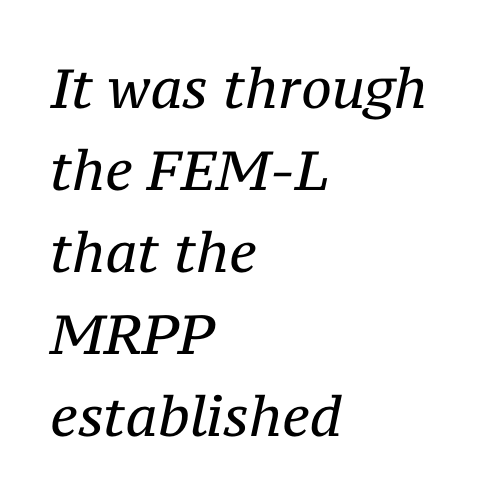
Q: Is the text bold? A: No.
Q: Is the text italic (slanted)? A: Yes, it leans right by about 12 degrees.
Q: Is the typeface a serif or a sans-serif typeface? A: Serif.
Q: Is the text underlined? A: No.
Q: How is the paragraph aligned? A: Left-aligned.
Q: Is the spacing between letters normal or unusually wide? A: Normal.
Q: Is the spacing between lines tight, normal or loose? A: Normal.
Q: Width (condensed, normal, or wide)? A: Normal.
Q: Stroke contrast? A: Medium.
Q: x-height? A: Medium.
Q: Monospaced? A: No.
